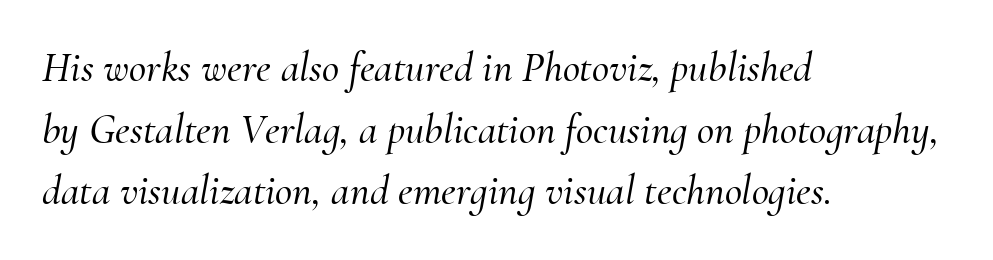
Q: Is the text italic (slanted)? A: Yes, it leans right by about 10 degrees.
Q: Is the typeface a serif or a sans-serif typeface? A: Serif.
Q: Is the text underlined? A: No.
Q: How is the paragraph aligned? A: Left-aligned.
Q: Is the spacing between letters normal or unusually wide? A: Normal.
Q: Is the spacing between lines tight, normal or loose? A: Normal.
Q: Width (condensed, normal, or wide)? A: Normal.
Q: Stroke contrast? A: Medium.
Q: x-height? A: Small.
Q: Monospaced? A: No.
